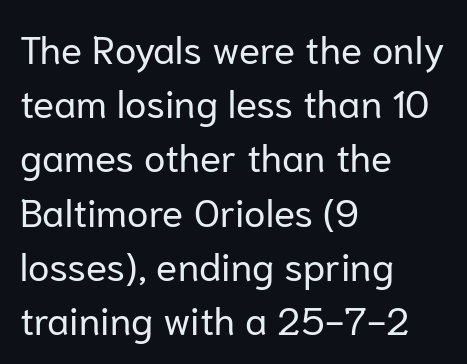
The font is comparable to plain body text, perhaps lighter. The baseline area is clear. Observe the absence of serifs on each vertical stroke in this sample. Think of a printed novel: that variable character pitch is what you see here. The axis of the letterforms is exactly vertical. Every row of glyphs begins at an identical x-position on the left.
